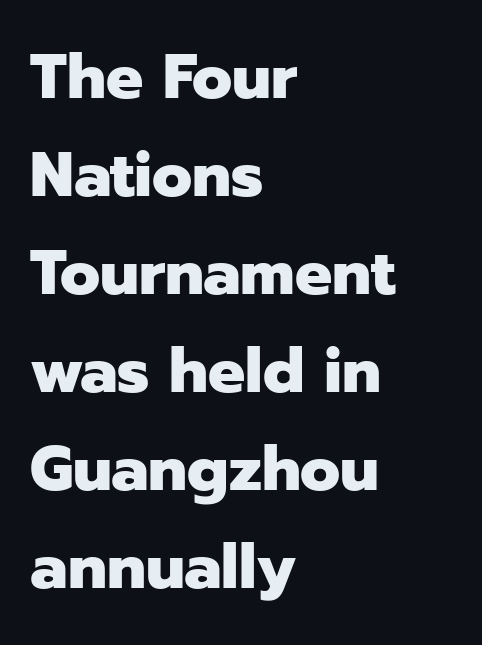
{"serif": "no", "italic": "no", "bold": "yes", "weight": "heavy", "width": "normal", "stroke_contrast": "low", "x_height": "medium", "monospaced": "no", "underline": "no", "align": "left", "line_spacing": "normal", "line_spacing_ratio": 1.58, "letter_spacing": "normal", "letter_spacing_em": 0.0, "glyph_px": 62}
